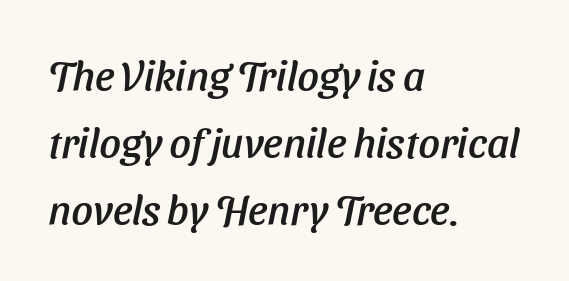
{"width": "normal", "stroke_contrast": "low", "x_height": "medium", "monospaced": "no", "underline": "no", "align": "left", "line_spacing": "normal", "line_spacing_ratio": 1.59, "letter_spacing": "normal", "letter_spacing_em": 0.0, "glyph_px": 42}
